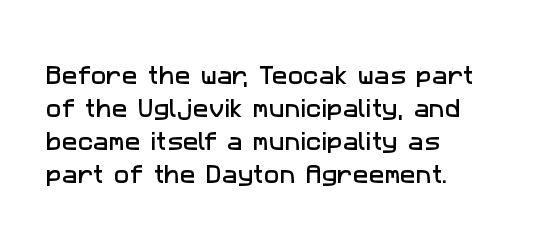
The image shows 21 px text type; set left-aligned, normal line spacing (1.57x), normal letter spacing, not underlined.
